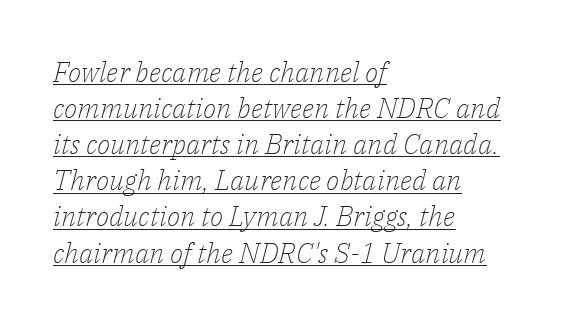
Q: Is the text bold? A: No.
Q: Is the text italic (slanted)? A: Yes, it leans right by about 14 degrees.
Q: Is the typeface a serif or a sans-serif typeface? A: Serif.
Q: Is the text underlined? A: Yes.
Q: How is the paragraph aligned? A: Left-aligned.
Q: Is the spacing between letters normal or unusually wide? A: Normal.
Q: Is the spacing between lines tight, normal or loose? A: Normal.
Q: Width (condensed, normal, or wide)? A: Normal.
Q: Stroke contrast? A: Low.
Q: x-height? A: Medium.
Q: Monospaced? A: No.
